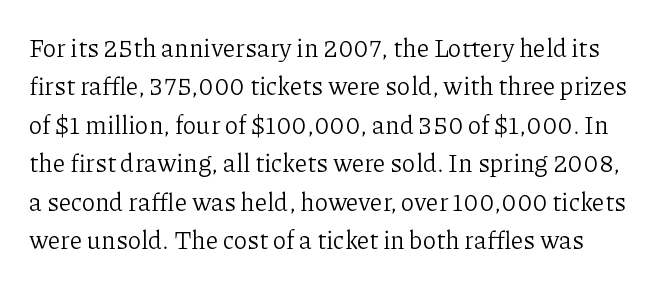
Lines of text with bare space underneath. Is the stroke heavy? The answer is a plain regular-or-lighter. Italic? Not at all — the glyphs are vertical. Whoever set this chose a conventional vertical rhythm. Is the letter spacing exaggerated? No — it looks like the ordinary default.
